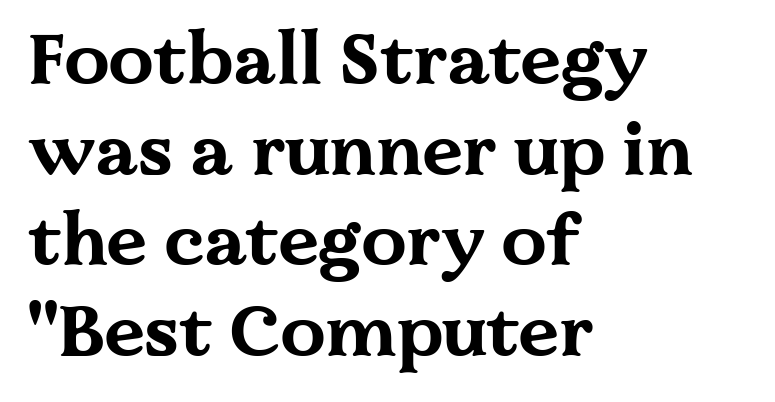
The passage shown is not underscored anywhere. Horizontal alignment here is leftward, the default for most running prose. Glyph-to-glyph distance matches everyday printed text. Varying glyph widths throughout — classic text-font behaviour. This sample uses a serif face.
